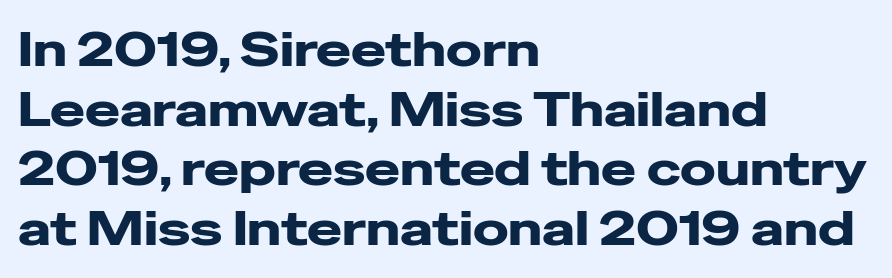
Q: Is the text italic (slanted)? A: No, it is upright.
Q: Is the typeface a serif or a sans-serif typeface? A: Sans-serif.
Q: Is the text underlined? A: No.
Q: How is the paragraph aligned? A: Left-aligned.
Q: Is the spacing between letters normal or unusually wide? A: Normal.
Q: Is the spacing between lines tight, normal or loose? A: Normal.
Q: Width (condensed, normal, or wide)? A: Wide.
Q: Stroke contrast? A: Low.
Q: x-height? A: Medium.
Q: Monospaced? A: No.
